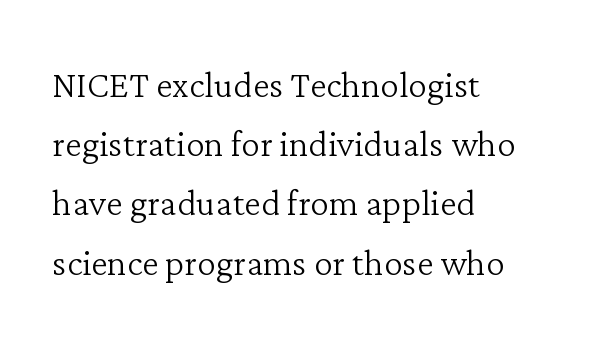
The image shows 47 px light serif type, upright; set left-aligned, normal line spacing (1.26x), normal letter spacing, not underlined; low stroke contrast and a medium x-height.
